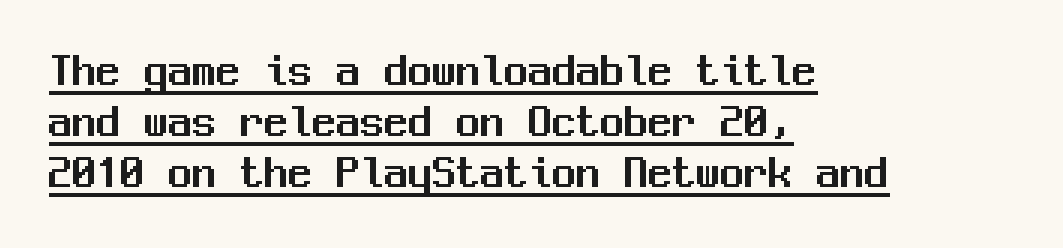
{"serif": "no", "italic": "no", "width": "normal", "stroke_contrast": "medium", "x_height": "medium", "monospaced": "yes", "underline": "yes", "align": "left", "line_spacing": "tight", "line_spacing_ratio": 1.06, "letter_spacing": "normal", "letter_spacing_em": 0.0, "glyph_px": 48}
